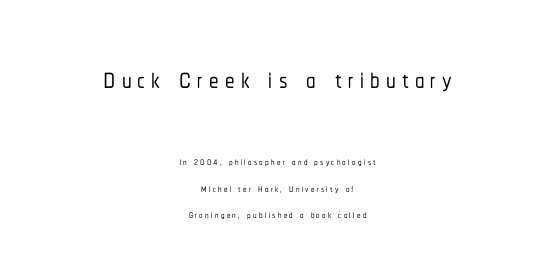
The image shows 38 px condensed sans-serif type, upright; set centered, line spacing 1.87x, not underlined; the first (top) block is 2.71x larger; low stroke contrast and a medium x-height.
